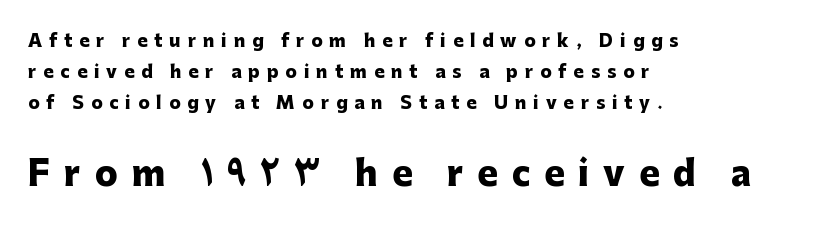
Think of a printed novel: that variable character pitch is what you see here. There is plenty of visible air inserted between adjacent glyphs. The passage shown is not underscored anywhere. Two sizes are in play, and the larger belongs to the second block. Are there feet on the stems? There aren't — it's a sans. Short and long lines alike share a common starting point at left.
